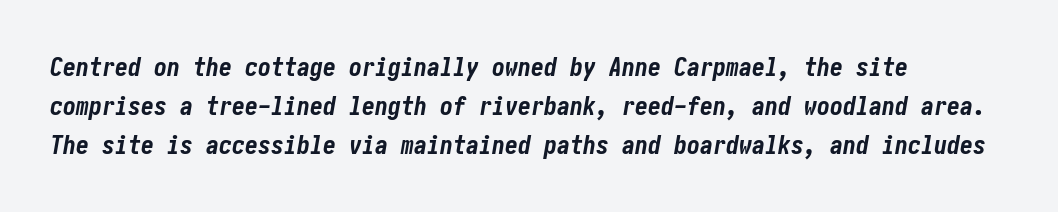
Q: Is the text bold? A: Yes.
Q: Is the text italic (slanted)? A: Yes, it leans right by about 10 degrees.
Q: Is the text underlined? A: No.
Q: How is the paragraph aligned? A: Left-aligned.
Q: Is the spacing between letters normal or unusually wide? A: Normal.
Q: Is the spacing between lines tight, normal or loose? A: Normal.
